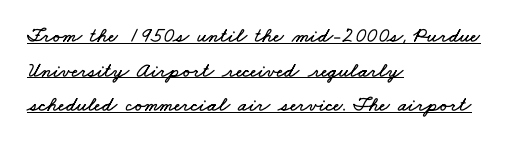
Q: Is the text underlined? A: Yes.
Q: How is the paragraph aligned? A: Left-aligned.
Q: Is the spacing between letters normal or unusually wide? A: Normal.
Q: Is the spacing between lines tight, normal or loose? A: Normal.
